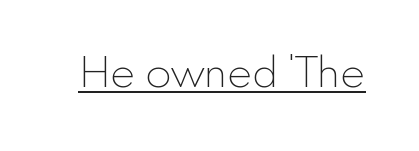
Nothing unusual about the tracking: characters are spaced as the font intends. Every stem runs plumb, perpendicular to the baseline. No extra ink here — the face is not bold. The rendering uses natural spacing where letterforms have individual widths. Nope, no serifs anywhere on these letters.
